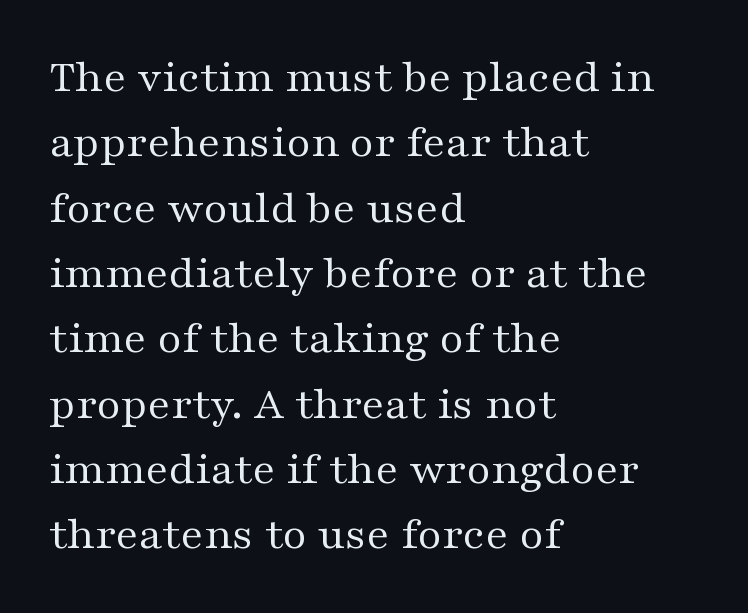
Q: Is the text bold? A: No.
Q: Is the text italic (slanted)? A: No, it is upright.
Q: Is the typeface a serif or a sans-serif typeface? A: Serif.
Q: Is the text underlined? A: No.
Q: How is the paragraph aligned? A: Left-aligned.
Q: Is the spacing between letters normal or unusually wide? A: Normal.
Q: Is the spacing between lines tight, normal or loose? A: Normal.
Q: Width (condensed, normal, or wide)? A: Wide.
Q: Stroke contrast? A: Medium.
Q: x-height? A: Medium.
Q: Monospaced? A: No.
